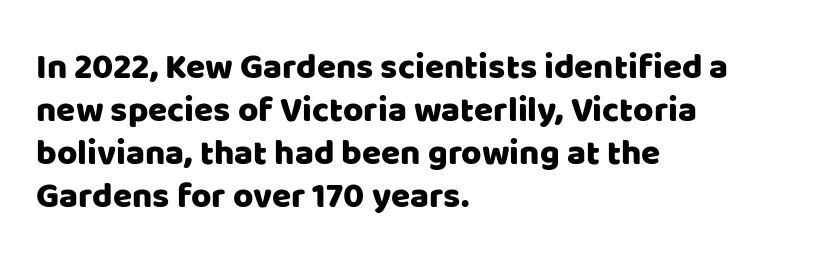
The passage shown is typeset with a sans-serif family. Looks like regular typesetting: each glyph gets only the width it needs. Spacing between characters is what you'd get straight out of the box. Words float on clear page, feet unadorned. The lines in this sample share a left origin and differ only in where they stop. In terms of posture, this sample is upright.
